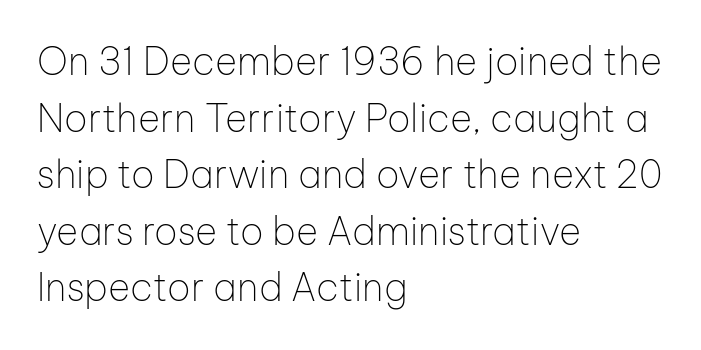
Plain, unruled lines of type. Is the stroke heavy? The answer is a plain regular-or-lighter. Nope, not italic — everything's standing straight. Varying glyph widths throughout — classic text-font behaviour.
